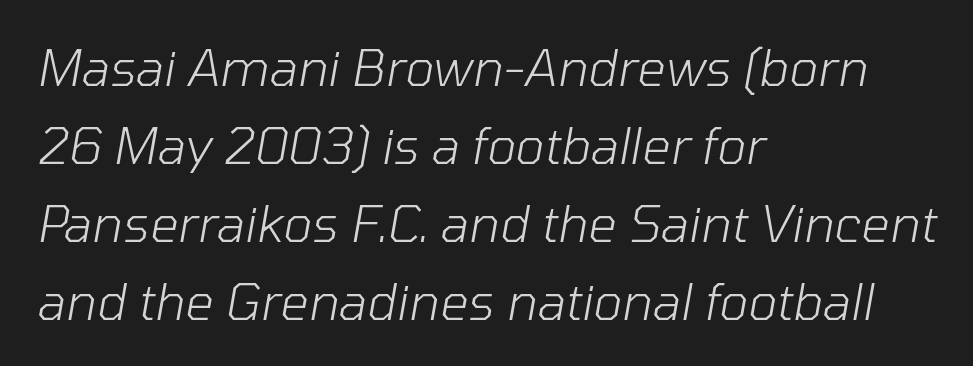
Q: Is the text bold? A: No.
Q: Is the text italic (slanted)? A: Yes, it leans right by about 10 degrees.
Q: Is the text underlined? A: No.
Q: How is the paragraph aligned? A: Left-aligned.
Q: Is the spacing between letters normal or unusually wide? A: Normal.
Q: Is the spacing between lines tight, normal or loose? A: Normal.
Q: Width (condensed, normal, or wide)? A: Normal.
Q: Stroke contrast? A: Low.
Q: x-height? A: Medium.
Q: Monospaced? A: No.
